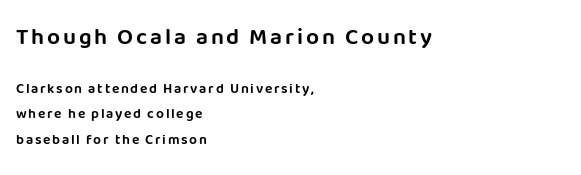
The image shows 23 px text type, upright; set left-aligned, line spacing 1.81x, not underlined; the first (top) block is 1.64x larger.
